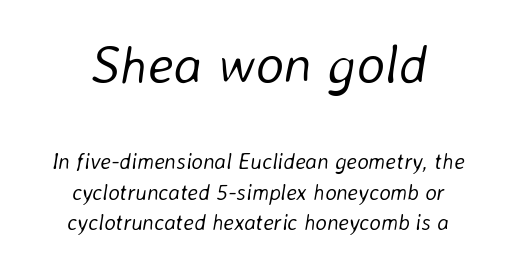
Leftover space on each line is divided equally before and after the words. The upper block of text is set noticeably larger than the block beneath it. Baseline-to-baseline distance is the conventional proportion of letter height. The rendering uses natural spacing where letterforms have individual widths. A clean baseline with only descenders dipping below it.
